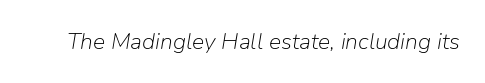
{"italic": "yes", "lean": "right", "slant_degrees": 9, "bold": "no", "underline": "no", "letter_spacing": "normal", "letter_spacing_em": 0.0, "glyph_px": 23}
